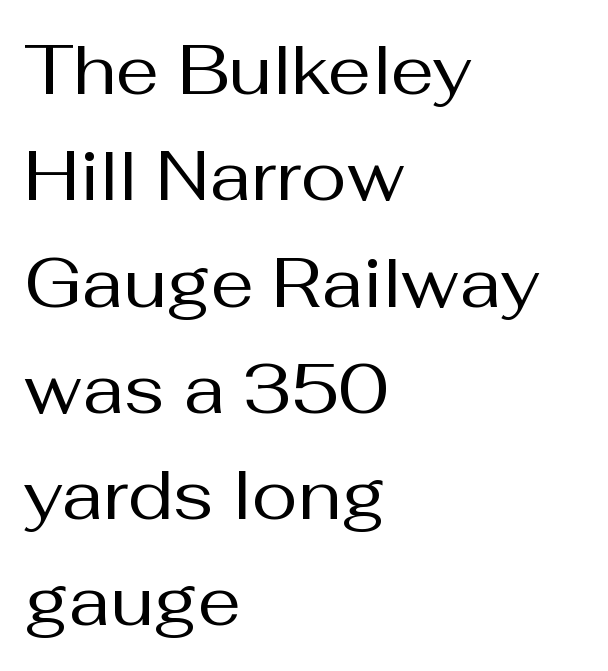
The image shows 69 px regular-weight sans-serif type, upright; set left-aligned, normal line spacing (1.54x), normal letter spacing, not underlined; medium stroke contrast and a medium x-height.
